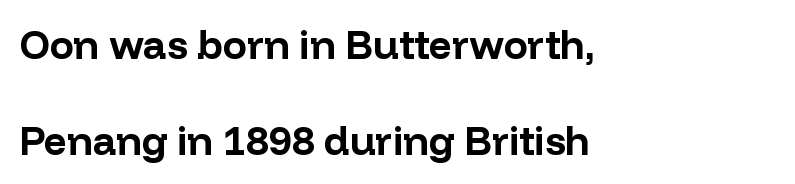
The image shows 40 px bold sans-serif type, upright; set left-aligned, loose line spacing (2.4x), normal letter spacing, not underlined; low stroke contrast and a medium x-height.
